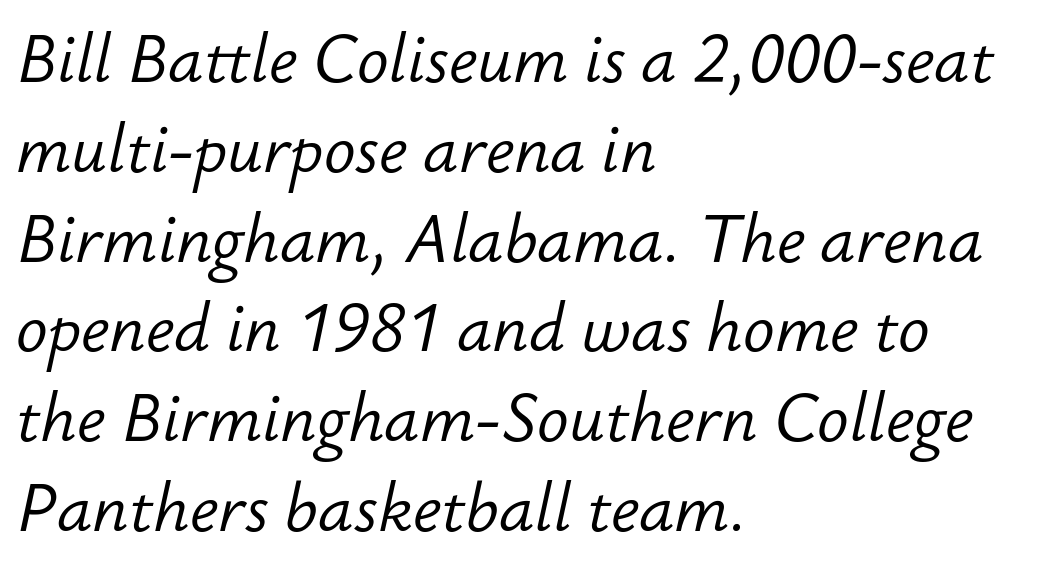
{"italic": "yes", "lean": "right", "slant_degrees": 12, "bold": "no", "weight": "light", "width": "normal", "stroke_contrast": "low", "x_height": "small", "monospaced": "no", "underline": "no", "align": "left", "line_spacing": "normal", "line_spacing_ratio": 1.36, "letter_spacing": "normal", "letter_spacing_em": 0.0, "glyph_px": 66}
